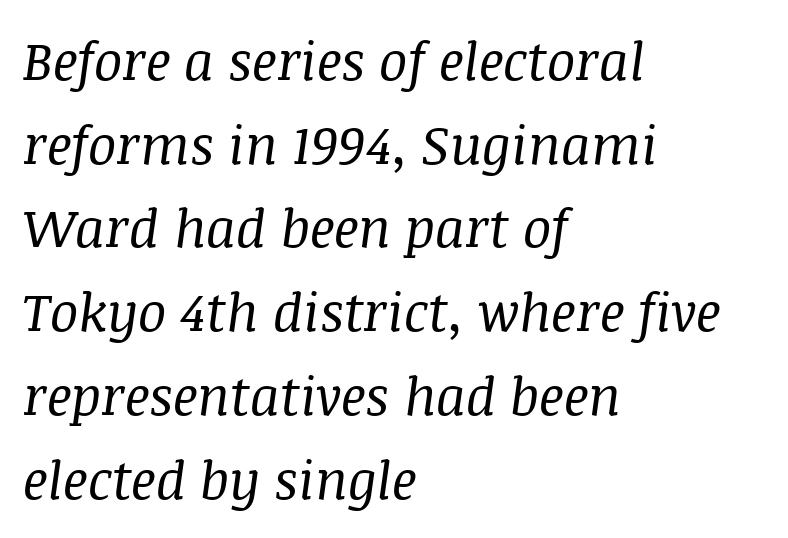
The image shows 53 px regular-weight serif type, italic (leaning right); set left-aligned, normal line spacing (1.58x), normal letter spacing, not underlined; medium stroke contrast and a large x-height.
